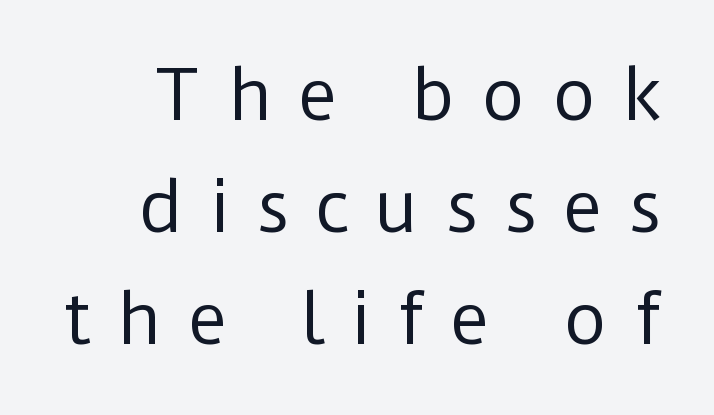
The image shows 68 px regular-weight sans-serif type, upright; set normal line spacing (1.65x), unusually wide letter spacing (+0.37 em), not underlined; low stroke contrast and a medium x-height.
